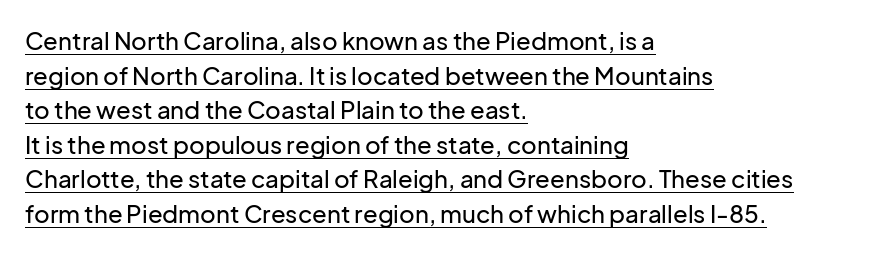
Q: Is the text italic (slanted)? A: No, it is upright.
Q: Is the text underlined? A: Yes.
Q: How is the paragraph aligned? A: Left-aligned.
Q: Is the spacing between letters normal or unusually wide? A: Normal.
Q: Is the spacing between lines tight, normal or loose? A: Normal.
